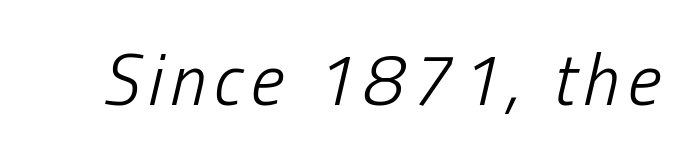
Q: Is the text bold? A: No.
Q: Is the text italic (slanted)? A: Yes, it leans right by about 13 degrees.
Q: Is the text underlined? A: No.
Q: Width (condensed, normal, or wide)? A: Condensed.
Q: Stroke contrast? A: Low.
Q: x-height? A: Medium.
Q: Monospaced? A: No.
